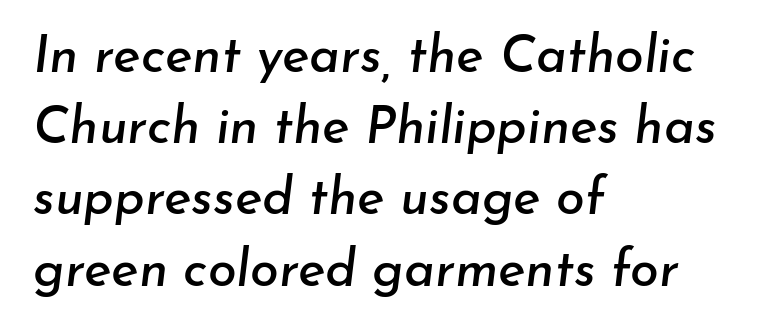
Glance below the letters and you will spot only blank space. Character widths vary here, with narrow letters taking less room than wide ones. The letterforms sit shoulder to shoulder at normal distance. The lettering tilts uniformly, giving the passage an italic look.
